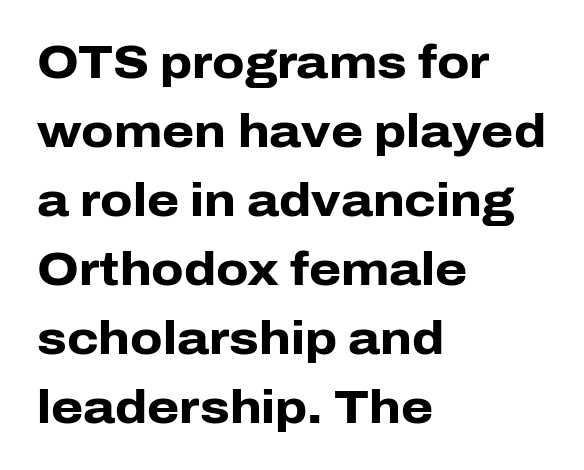
The image shows 46 px heavy sans-serif type, upright; set left-aligned, normal line spacing (1.5x), normal letter spacing, not underlined; low stroke contrast and a medium x-height.
